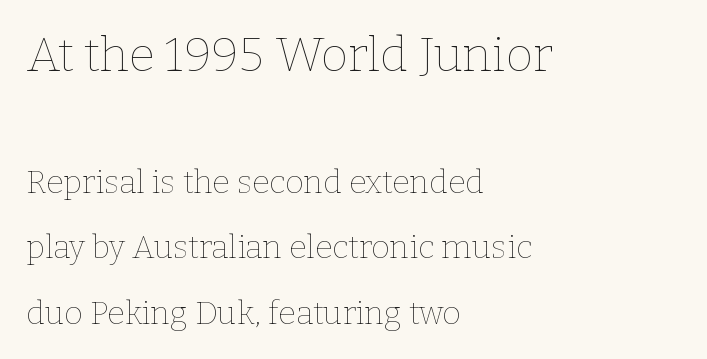
The image shows 48 px thin type, upright; set left-aligned, loose line spacing (2.05x), normal letter spacing, not underlined; the first (top) block is 1.5x larger; low stroke contrast and a medium x-height.
